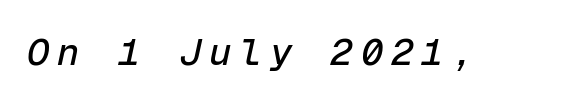
This sample has the even, mechanical cadence of fixed-width lettering. It's the slanting kind of type. The letterforms stand isolated, each surrounded by extra space. Rule under the text: the space is simply empty.
